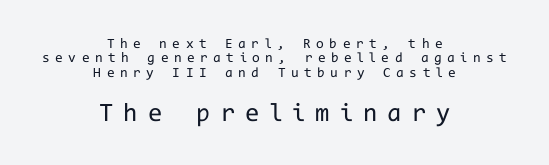
Q: Is the text bold? A: No.
Q: Is the text italic (slanted)? A: No, it is upright.
Q: Is the text underlined? A: No.
Q: How is the paragraph aligned? A: Centered.
Q: Is the spacing between letters normal or unusually wide? A: Unusually wide.
Q: Is the spacing between lines tight, normal or loose? A: Tight.
Q: Which block of text is set in a larger size, the first (top) or the second (bottom)? A: The second (bottom) one.
